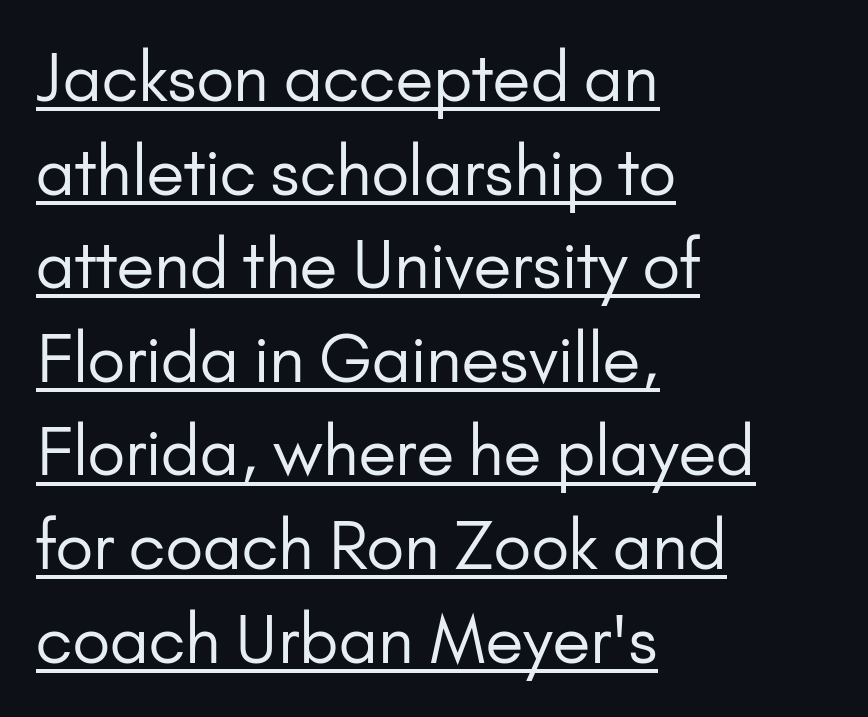
The image shows 65 px regular-weight sans-serif type, upright; set left-aligned, normal line spacing (1.44x), normal letter spacing, underlined; low stroke contrast and a small x-height.
